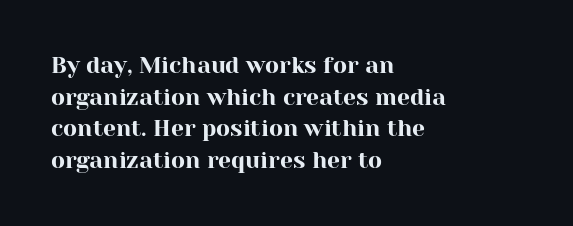
{"italic": "no", "underline": "no", "align": "left", "line_spacing": "normal", "line_spacing_ratio": 1.38, "letter_spacing": "normal", "letter_spacing_em": 0.0, "glyph_px": 23}
